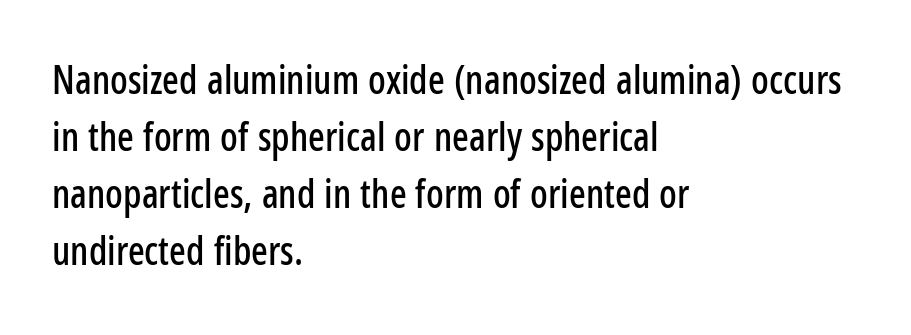
The image shows 39 px condensed sans-serif type, upright; set left-aligned, normal line spacing (1.46x), normal letter spacing, not underlined; low stroke contrast and a medium x-height.
